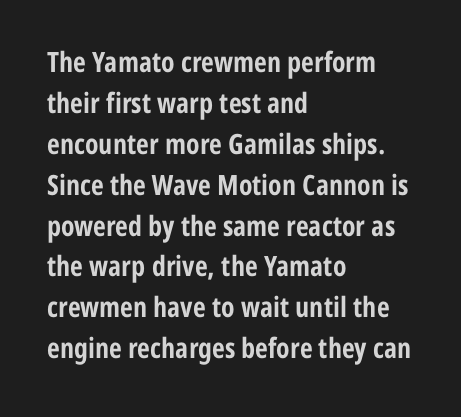
{"serif": "no", "italic": "no", "bold": "yes", "weight": "bold", "width": "condensed", "stroke_contrast": "low", "x_height": "medium", "monospaced": "no", "underline": "no", "align": "left", "line_spacing": "normal", "line_spacing_ratio": 1.46, "letter_spacing": "normal", "letter_spacing_em": 0.0, "glyph_px": 28}
